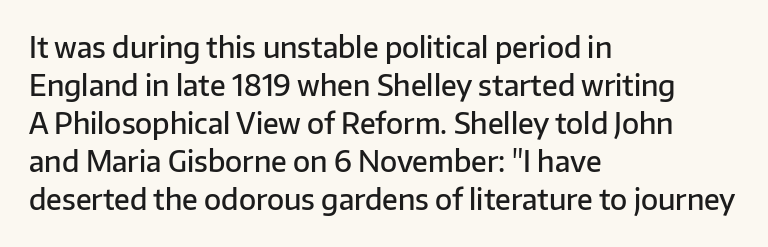
The image shows 28 px semibold sans-serif type, upright; set left-aligned, normal line spacing (1.36x), normal letter spacing, not underlined; low stroke contrast and a medium x-height.
